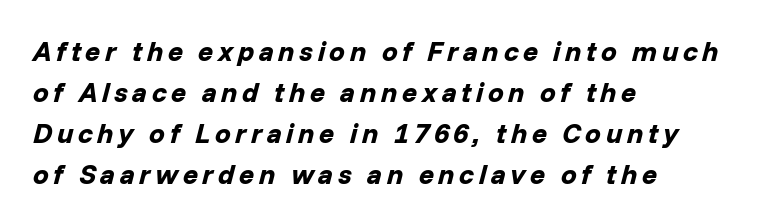
The image shows 28 px bold type, italic (leaning right); set left-aligned, normal line spacing (1.46x), not underlined; low stroke contrast and a medium x-height.
